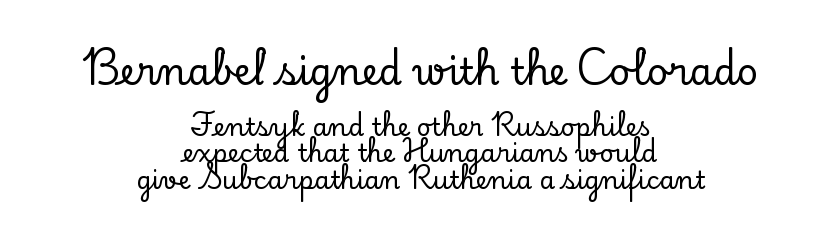
Inter-character spacing is left at the font's built-in metrics. The passage shown stacks its lines with hardly any gap. The text was rendered using a seriffed face with decorative stroke endings. Is the block centered? Yes — each line is placed symmetrically about the middle. The type sits square on the baseline with zero lean.
